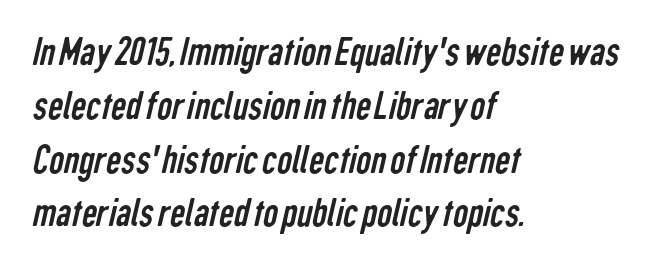
Check under the words: just untouched page. You could not count columns in this text — the font is proportionally spaced. Baseline-to-baseline distance is the conventional proportion of letter height. These lines keep a tight, regular rhythm from letter to letter. The passage shown is typeset with a sans-serif family.
